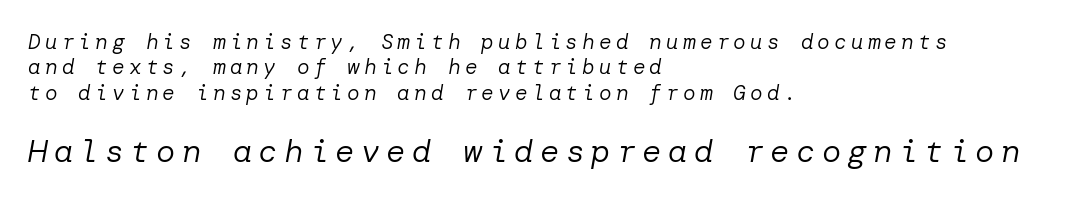
Q: Is the text bold? A: No.
Q: Is the text italic (slanted)? A: Yes, it leans right by about 10 degrees.
Q: Is the text underlined? A: No.
Q: How is the paragraph aligned? A: Left-aligned.
Q: Is the spacing between letters normal or unusually wide? A: Unusually wide.
Q: Which block of text is set in a larger size, the first (top) or the second (bottom)? A: The second (bottom) one.
Q: Width (condensed, normal, or wide)? A: Normal.
Q: Stroke contrast? A: Low.
Q: x-height? A: Medium.
